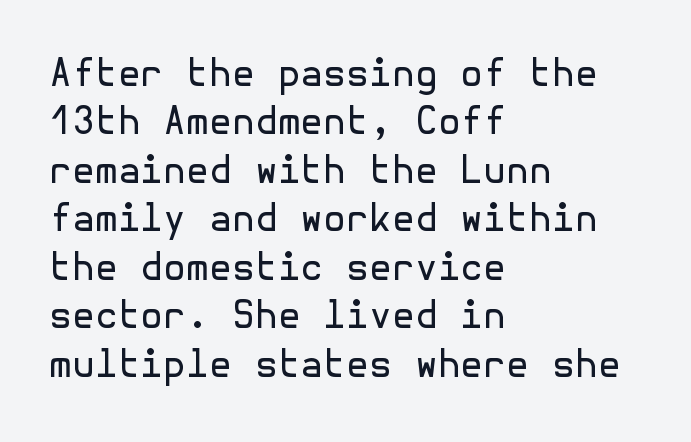
Q: Is the text bold? A: No.
Q: Is the text italic (slanted)? A: No, it is upright.
Q: Is the typeface a serif or a sans-serif typeface? A: Sans-serif.
Q: Is the text underlined? A: No.
Q: How is the paragraph aligned? A: Left-aligned.
Q: Is the spacing between letters normal or unusually wide? A: Normal.
Q: Is the spacing between lines tight, normal or loose? A: Normal.
Q: Width (condensed, normal, or wide)? A: Normal.
Q: x-height? A: Medium.
